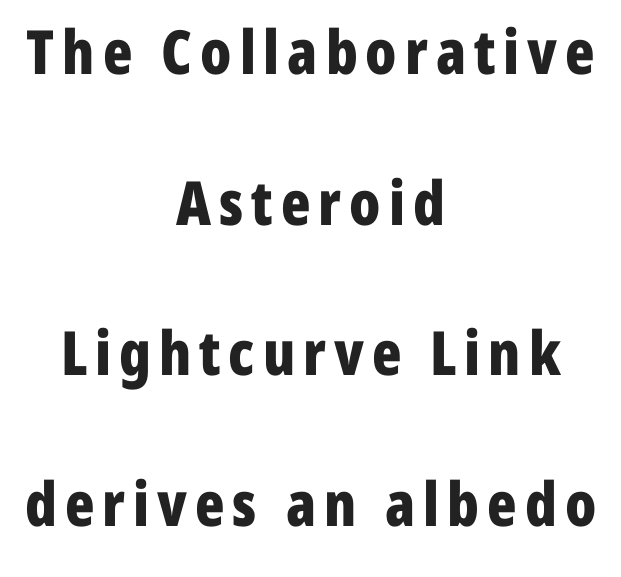
{"serif": "no", "italic": "no", "bold": "yes", "weight": "bold", "width": "condensed", "stroke_contrast": "low", "x_height": "medium", "monospaced": "no", "underline": "no", "align": "center", "line_spacing": "loose", "line_spacing_ratio": 2.47, "glyph_px": 61}
